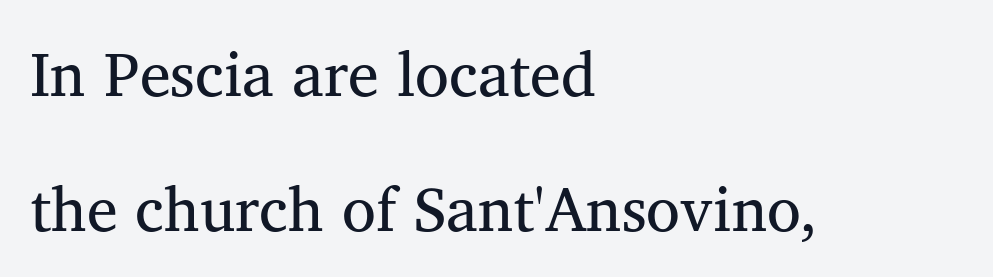
No word sits above an underline. Italic: no, the glyphs are upright roman. What stands out about the letter spacing? Nothing — it is the standard amount. The font family rendered here belongs to the serif group. Note the varied advance widths — an 'i' is clearly narrower than an 'm'. Compared with a typical body face, this is equally light or lighter still.
